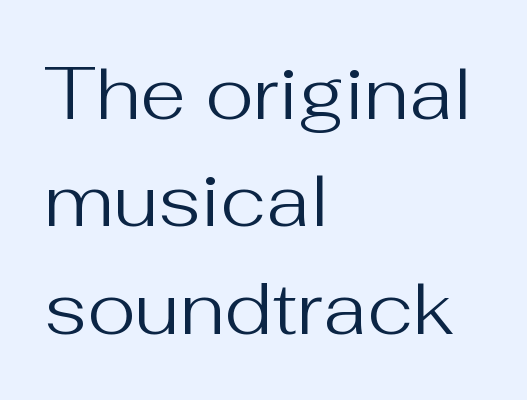
Q: Is the text bold? A: No.
Q: Is the text italic (slanted)? A: No, it is upright.
Q: Is the typeface a serif or a sans-serif typeface? A: Sans-serif.
Q: Is the text underlined? A: No.
Q: How is the paragraph aligned? A: Left-aligned.
Q: Is the spacing between letters normal or unusually wide? A: Normal.
Q: Is the spacing between lines tight, normal or loose? A: Normal.
Q: Width (condensed, normal, or wide)? A: Normal.
Q: Stroke contrast? A: Medium.
Q: x-height? A: Medium.
Q: Monospaced? A: No.
